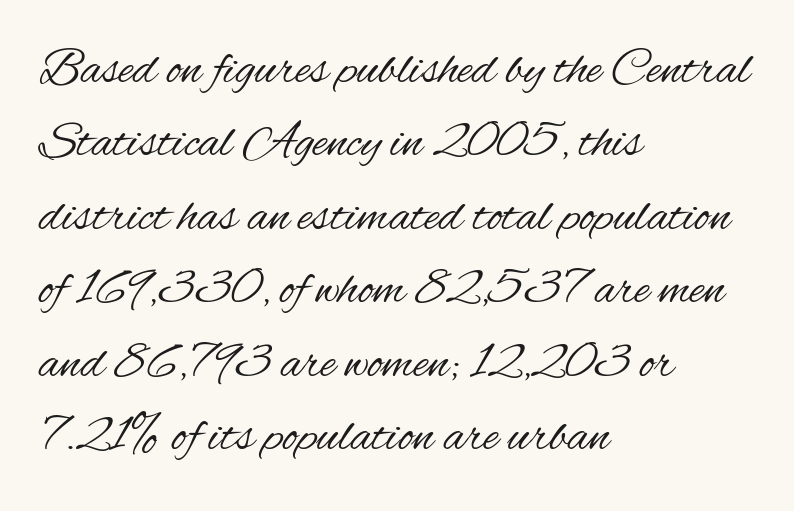
Q: Is the text bold? A: No.
Q: Is the text italic (slanted)? A: Yes.
Q: Is the typeface a serif or a sans-serif typeface? A: Sans-serif.
Q: Is the text underlined? A: No.
Q: How is the paragraph aligned? A: Left-aligned.
Q: Is the spacing between letters normal or unusually wide? A: Normal.
Q: Is the spacing between lines tight, normal or loose? A: Normal.
Q: Width (condensed, normal, or wide)? A: Condensed.
Q: Stroke contrast? A: Medium.
Q: x-height? A: Small.
Q: Monospaced? A: No.
